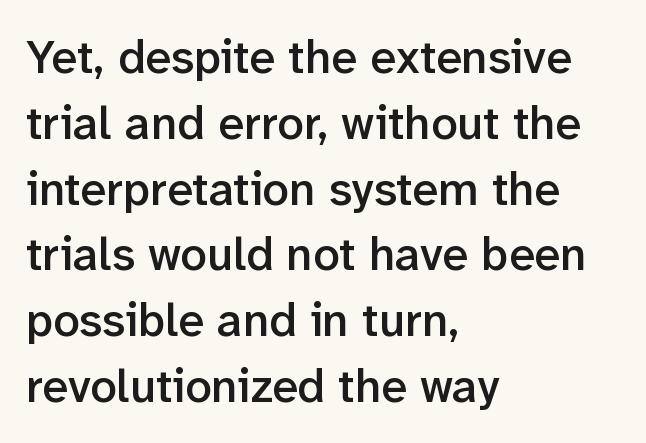
The image shows 47 px semibold sans-serif type, upright; set left-aligned, normal line spacing (1.4x), normal letter spacing, not underlined; low stroke contrast and a medium x-height.
